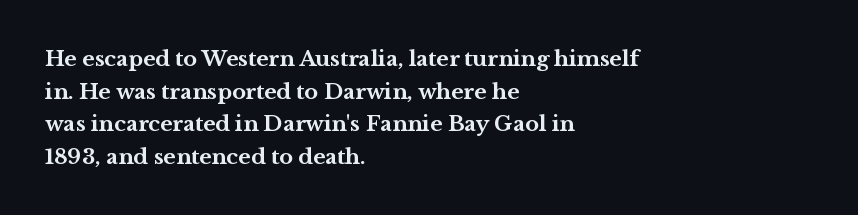
{"italic": "no", "bold": "yes", "underline": "no", "align": "left", "line_spacing": "normal", "line_spacing_ratio": 1.55, "letter_spacing": "normal", "letter_spacing_em": 0.0, "glyph_px": 21}
